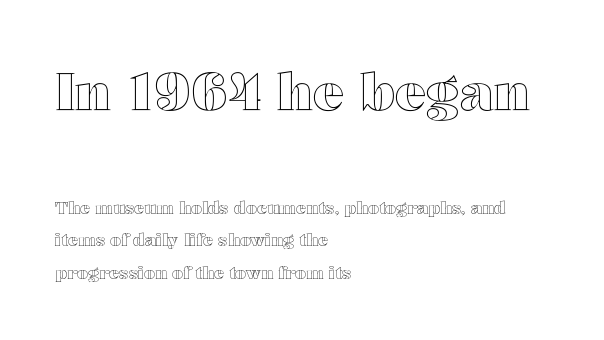
The image shows 52 px wide type, upright; set left-aligned, loose line spacing (1.91x), normal letter spacing, not underlined; the first (top) block is 3.06x larger; a medium x-height.
